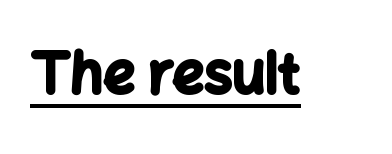
The image shows 56 px bold sans-serif type, upright; set normal letter spacing, underlined; low stroke contrast and a medium x-height.
